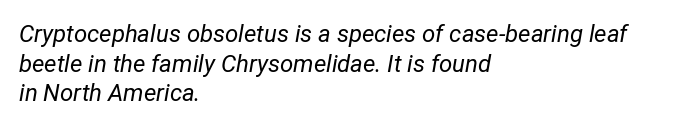
Anything drawn beneath the words? Only blank space. The passage is arranged the way most books set body copy — flush left. A light-to-regular cut is what we see here. You could call the tracking neutral — neither tight nor loose.
